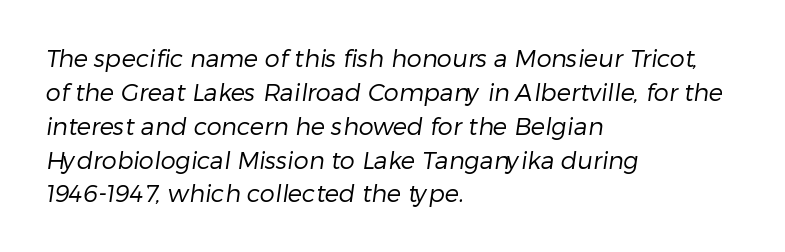
The image shows 24 px text type; set left-aligned, normal line spacing (1.41x), normal letter spacing, not underlined.
